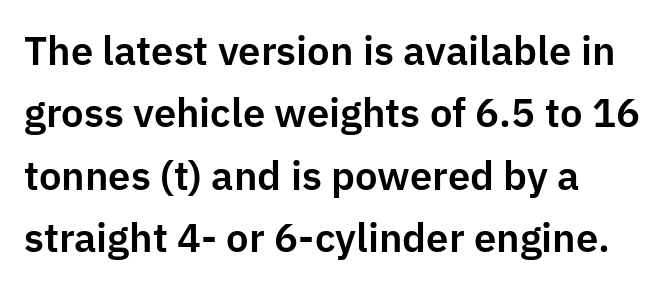
Q: Is the text italic (slanted)? A: No, it is upright.
Q: Is the typeface a serif or a sans-serif typeface? A: Sans-serif.
Q: Is the text underlined? A: No.
Q: How is the paragraph aligned? A: Left-aligned.
Q: Is the spacing between letters normal or unusually wide? A: Normal.
Q: Is the spacing between lines tight, normal or loose? A: Normal.
Q: Width (condensed, normal, or wide)? A: Normal.
Q: Stroke contrast? A: Low.
Q: x-height? A: Medium.
Q: Monospaced? A: No.
